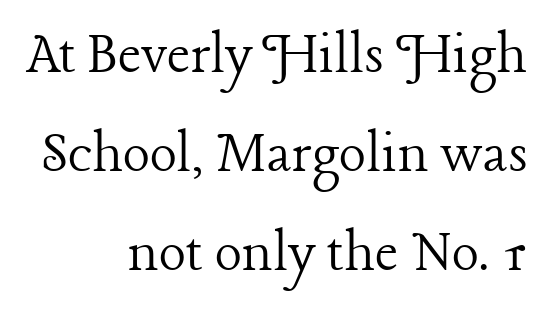
The image shows 64 px light serif type, upright; set right-aligned, normal line spacing (1.55x), normal letter spacing, not underlined; low stroke contrast and a medium x-height.
